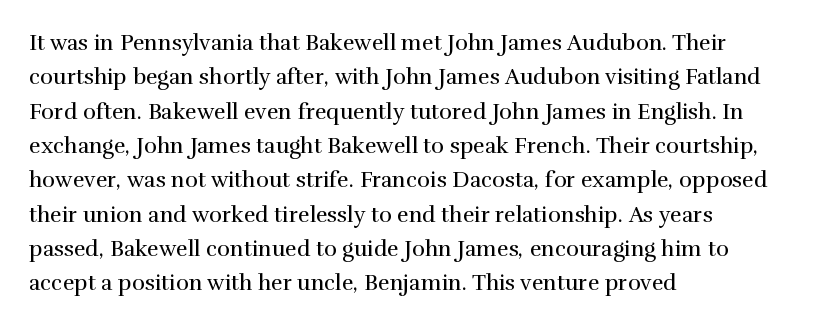
The image shows 22 px text type, upright; set left-aligned, normal line spacing (1.56x), normal letter spacing, not underlined.
